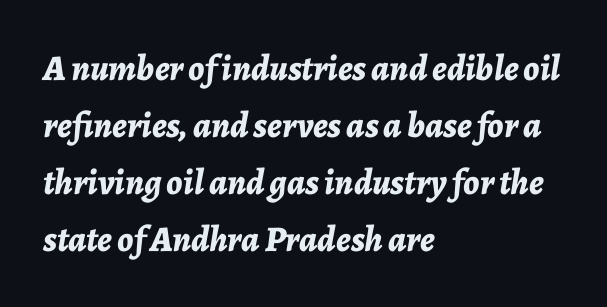
{"italic": "yes", "lean": "right", "slant_degrees": 7, "bold": "yes", "weight": "bold", "width": "normal", "stroke_contrast": "low", "x_height": "medium", "monospaced": "no", "underline": "no", "align": "left", "line_spacing": "normal", "line_spacing_ratio": 1.58, "letter_spacing": "normal", "letter_spacing_em": 0.0, "glyph_px": 36}
